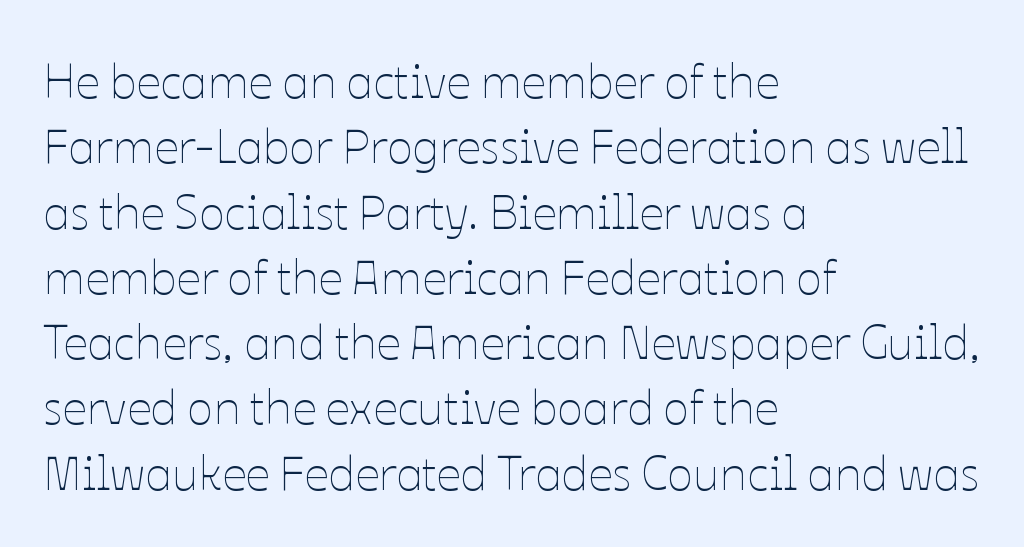
{"italic": "no", "bold": "no", "weight": "thin", "width": "normal", "stroke_contrast": "low", "x_height": "medium", "monospaced": "no", "underline": "no", "align": "left", "line_spacing": "normal", "line_spacing_ratio": 1.36, "letter_spacing": "normal", "letter_spacing_em": 0.0, "glyph_px": 48}
